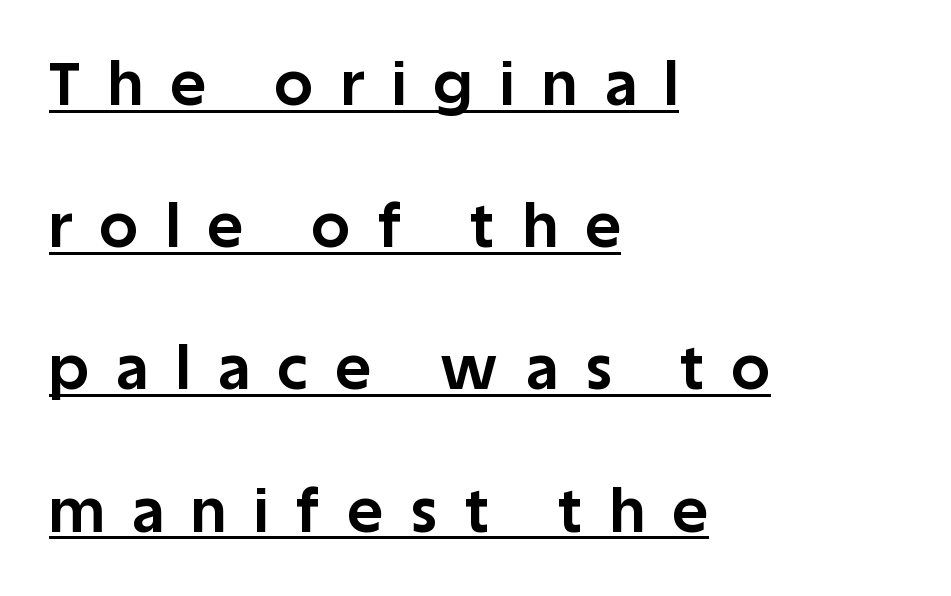
{"serif": "no", "italic": "no", "bold": "yes", "weight": "bold", "width": "normal", "stroke_contrast": "low", "x_height": "large", "monospaced": "no", "underline": "yes", "align": "left", "line_spacing": "loose", "line_spacing_ratio": 2.37, "letter_spacing": "wide", "letter_spacing_em": 0.47, "glyph_px": 60}
